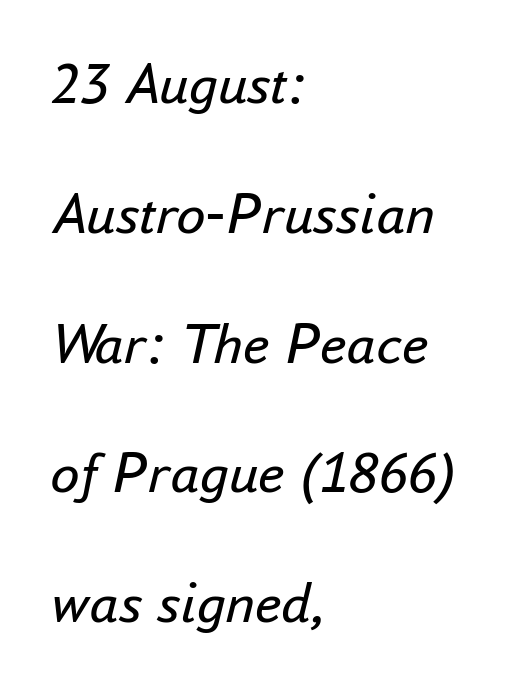
Is there much room between lines? Yes — plenty of vertical air separates them. Words appear dense and cohesive because spacing is normal. This rendering uses left alignment, leaving the right contour irregular. Rule under the text: the space is simply empty. These lines are rendered in a variable-pitch font. In terms of posture, this sample is oblique.
